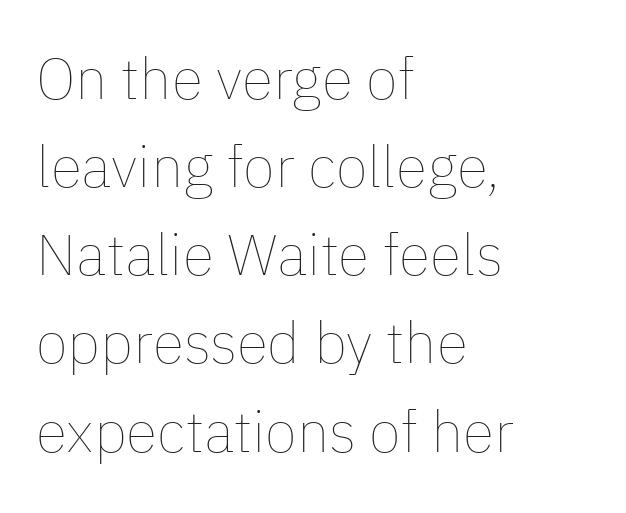
Q: Is the text bold? A: No.
Q: Is the text italic (slanted)? A: No, it is upright.
Q: Is the text underlined? A: No.
Q: How is the paragraph aligned? A: Left-aligned.
Q: Is the spacing between letters normal or unusually wide? A: Normal.
Q: Is the spacing between lines tight, normal or loose? A: Normal.
Q: Width (condensed, normal, or wide)? A: Normal.
Q: Stroke contrast? A: Low.
Q: x-height? A: Medium.
Q: Monospaced? A: No.
